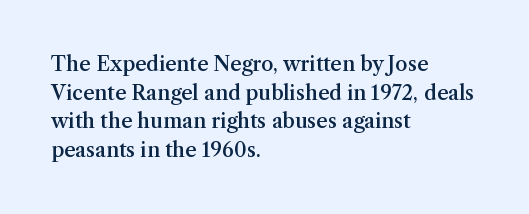
The type sits square on the baseline with zero lean. The lines are quadded left. Is the letter spacing exaggerated? No — it looks like the ordinary default. The designer left line spacing at the default. A bit beefed up — I'd call it semibold rather than bold. Underlining? Definitely not there.
